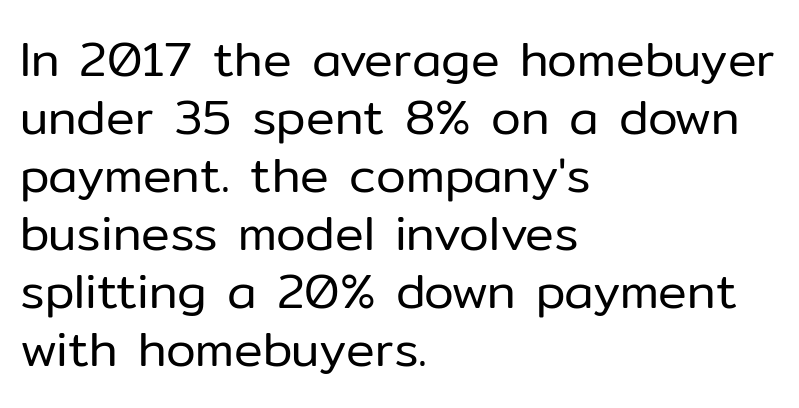
The image shows 48 px regular-weight sans-serif type, upright; set left-aligned, line spacing 1.21x, normal letter spacing, not underlined; low stroke contrast and a medium x-height.
